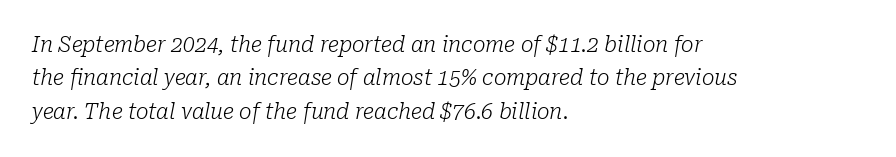
Default kerning and tracking; the words read as compact shapes. The glyphs are unaccompanied by any horizontal stroke below them. No extra ink here — the face is not bold. This sample keeps an unexceptional amount of space between lines. The passage shown leans; its letterforms are oblique.
